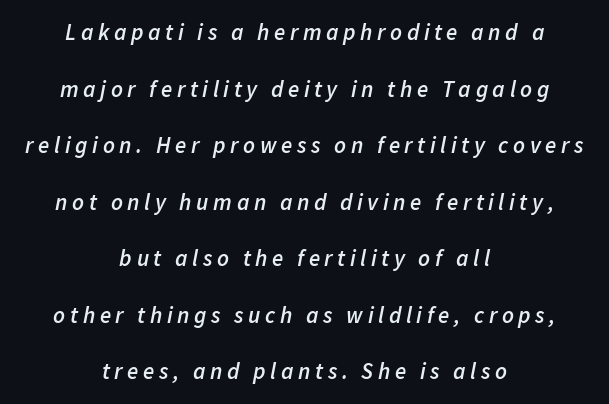
Q: Is the text bold? A: Semi-bold.
Q: Is the text italic (slanted)? A: Yes, it leans right by about 11 degrees.
Q: Is the text underlined? A: No.
Q: How is the paragraph aligned? A: Centered.
Q: Is the spacing between letters normal or unusually wide? A: Unusually wide.
Q: Is the spacing between lines tight, normal or loose? A: Loose.
